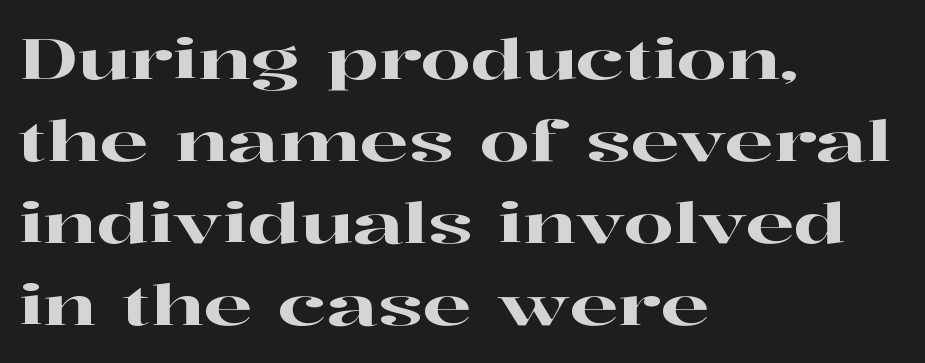
There is no visible air inserted between adjacent glyphs. Looks like regular typesetting: each glyph gets only the width it needs. The passage is arranged the way most books set body copy — flush left. These lines sit exactly where default settings would place them. Just letters on the line, the space beneath them empty. I'd call this a serif setting — the letters wear small feet.
